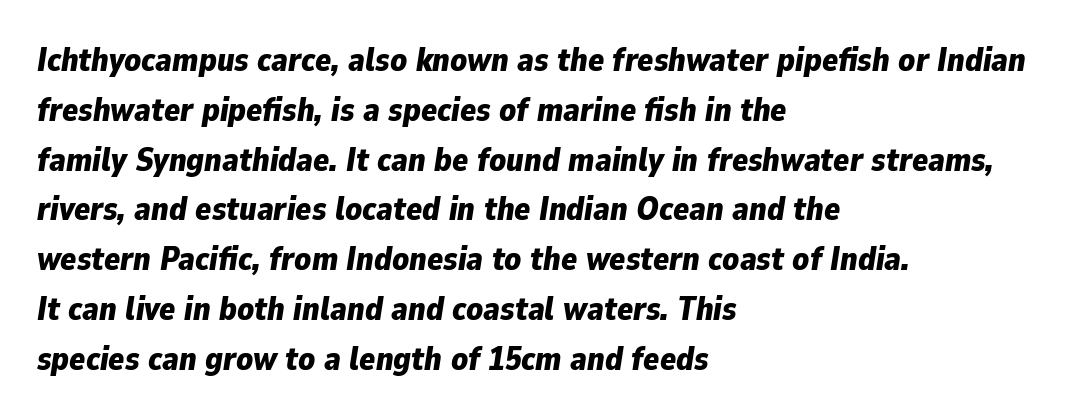
The image shows 33 px bold type, italic (leaning right); set left-aligned, normal line spacing (1.51x), normal letter spacing, not underlined; low stroke contrast and a medium x-height.
